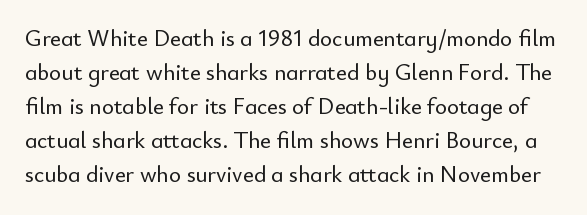
The image shows 23 px text type, upright; set normal line spacing (1.48x), normal letter spacing, not underlined.
